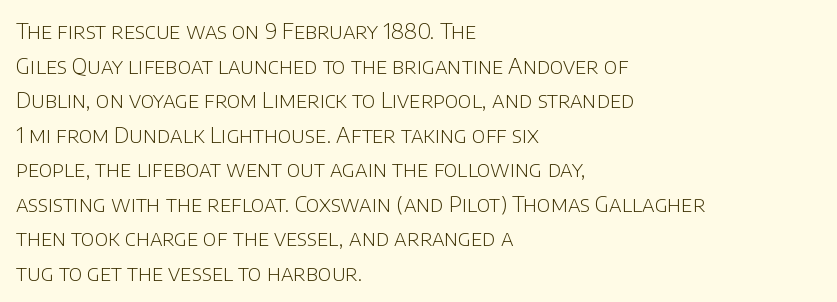
{"italic": "no", "bold": "no", "underline": "no", "align": "left", "line_spacing": "normal", "line_spacing_ratio": 1.57, "letter_spacing": "normal", "letter_spacing_em": 0.0, "glyph_px": 22}
